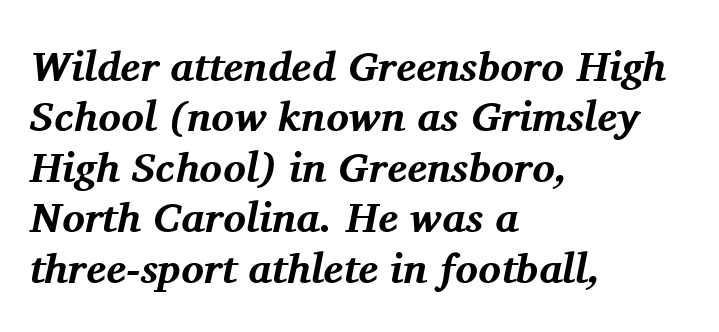
The image shows 42 px bold serif type, italic (leaning right); set left-aligned, line spacing 1.2x, normal letter spacing, not underlined; medium stroke contrast and a medium x-height.
